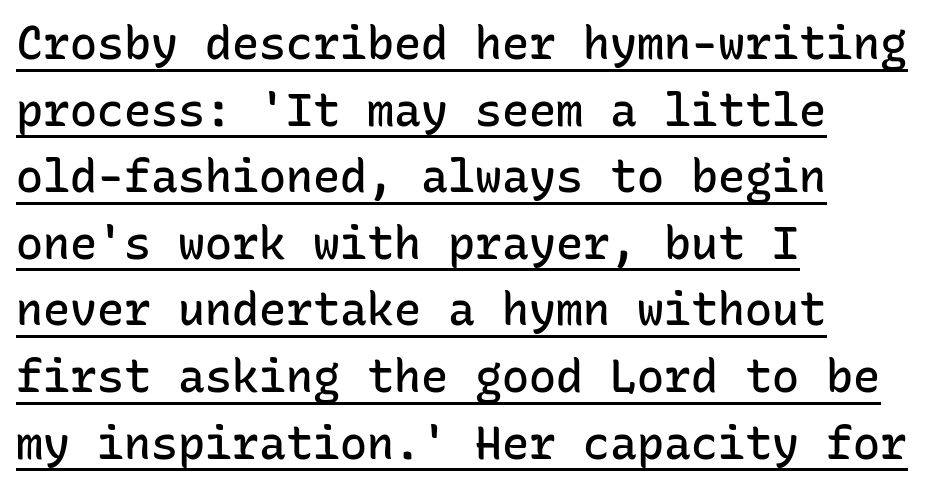
{"serif": "no", "italic": "no", "bold": "semi", "weight": "semibold", "width": "normal", "stroke_contrast": "low", "x_height": "medium", "monospaced": "yes", "underline": "yes", "align": "left", "line_spacing": "normal", "line_spacing_ratio": 1.48, "letter_spacing": "normal", "letter_spacing_em": 0.0, "glyph_px": 45}
